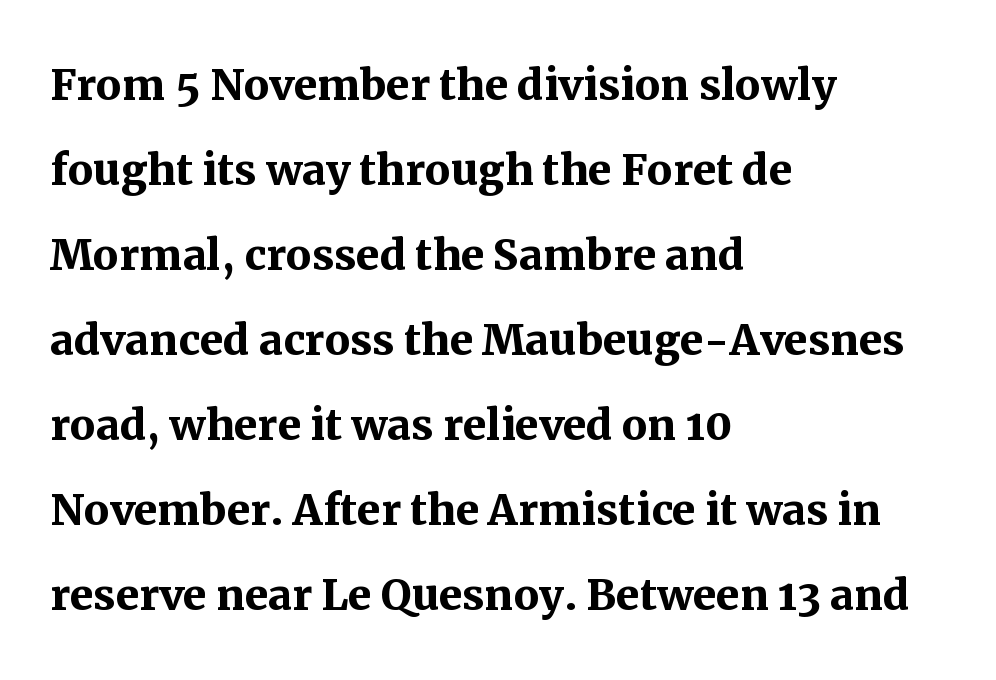
The image shows 57 px semibold serif type, upright; set left-aligned, normal line spacing (1.49x), normal letter spacing, not underlined; medium stroke contrast and a medium x-height.
